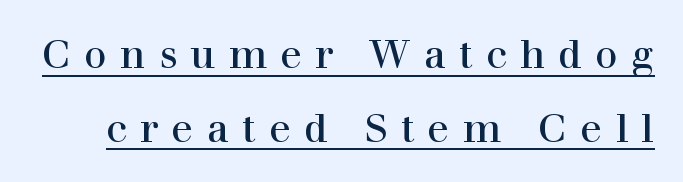
The image shows 40 px regular-weight serif type, upright; set line spacing 1.84x, unusually wide letter spacing (+0.33 em), underlined; high stroke contrast and a medium x-height.
